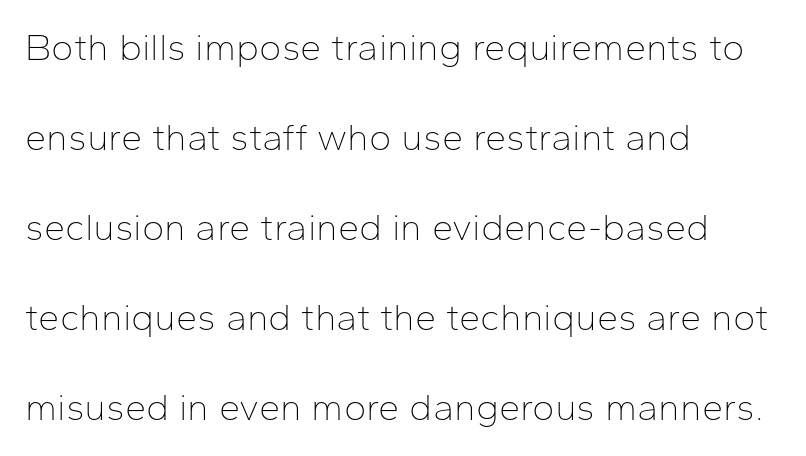
Standard letterfit; no display-style spreading of the glyphs. The face used here is proportionally spaced, like ordinary book or web type. The vertical gap from one line to the next is large. Each row of text sits above clean, open space. Stems here are at most as thick as an everyday book face. The font's upright variant was chosen for this text.
